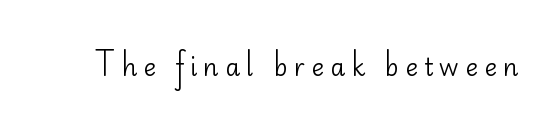
{"italic": "no", "bold": "no", "underline": "no", "letter_spacing": "wide", "letter_spacing_em": 0.26, "glyph_px": 24}
